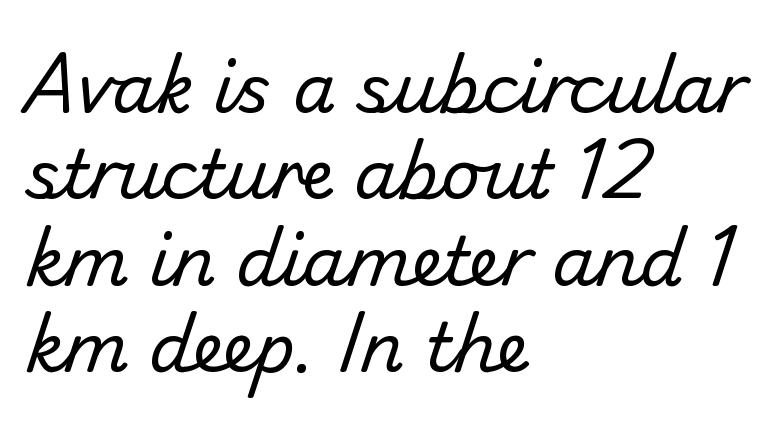
{"serif": "no", "bold": "no", "weight": "regular", "width": "normal", "stroke_contrast": "low", "x_height": "small", "monospaced": "no", "underline": "no", "align": "left", "line_spacing": "normal", "line_spacing_ratio": 1.27, "letter_spacing": "normal", "letter_spacing_em": 0.0, "glyph_px": 68}
